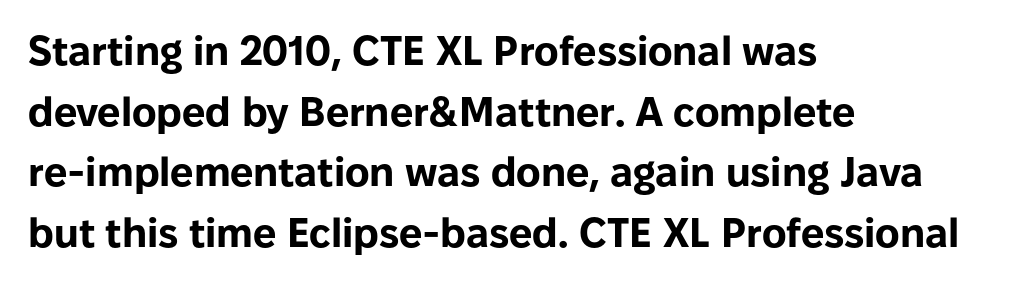
{"serif": "no", "italic": "no", "bold": "yes", "weight": "bold", "width": "normal", "stroke_contrast": "low", "x_height": "medium", "monospaced": "no", "underline": "no", "align": "left", "line_spacing": "normal", "line_spacing_ratio": 1.48, "letter_spacing": "normal", "letter_spacing_em": 0.0, "glyph_px": 41}
